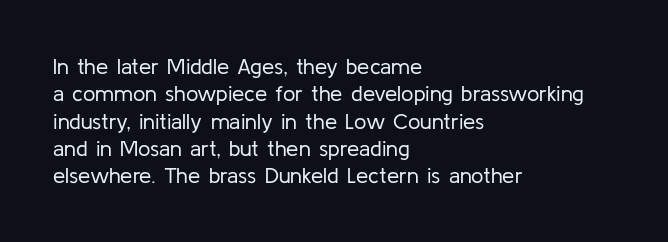
{"italic": "no", "bold": "no", "underline": "no", "align": "left", "line_spacing_ratio": 1.24, "letter_spacing": "normal", "letter_spacing_em": 0.0, "glyph_px": 22}
